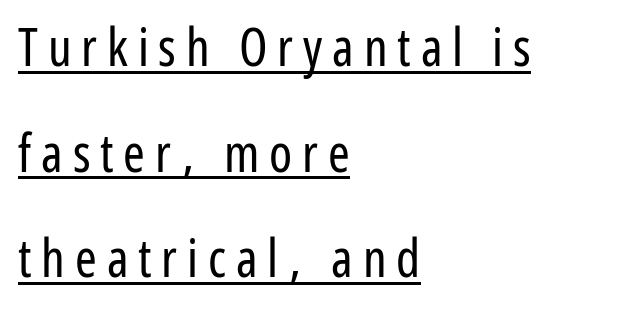
{"serif": "no", "italic": "no", "bold": "no", "weight": "regular", "width": "condensed", "stroke_contrast": "low", "x_height": "medium", "monospaced": "no", "underline": "yes", "align": "left", "line_spacing": "loose", "line_spacing_ratio": 2.03, "glyph_px": 52}
